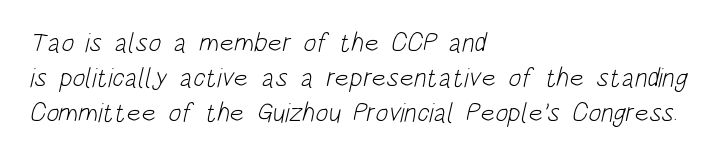
Q: Is the text bold? A: No.
Q: Is the text underlined? A: No.
Q: How is the paragraph aligned? A: Left-aligned.
Q: Is the spacing between letters normal or unusually wide? A: Normal.
Q: Is the spacing between lines tight, normal or loose? A: Normal.
